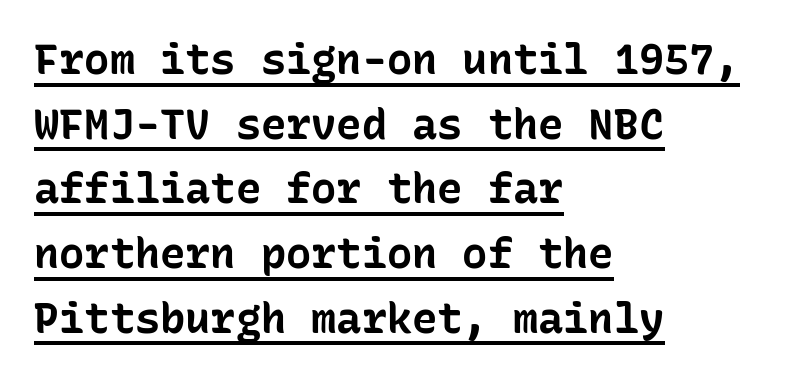
Q: Is the text bold? A: Yes.
Q: Is the text italic (slanted)? A: No, it is upright.
Q: Is the typeface a serif or a sans-serif typeface? A: Sans-serif.
Q: Is the text underlined? A: Yes.
Q: How is the paragraph aligned? A: Left-aligned.
Q: Is the spacing between letters normal or unusually wide? A: Normal.
Q: Is the spacing between lines tight, normal or loose? A: Normal.
Q: Width (condensed, normal, or wide)? A: Normal.
Q: Stroke contrast? A: Low.
Q: x-height? A: Medium.
Q: Monospaced? A: Yes.
